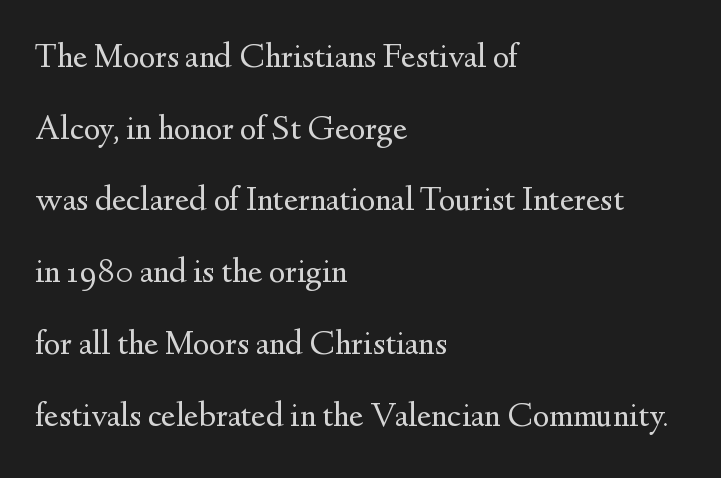
The image shows 35 px regular-weight serif type, upright; set left-aligned, loose line spacing (2.05x), normal letter spacing, not underlined; medium stroke contrast and a small x-height.
